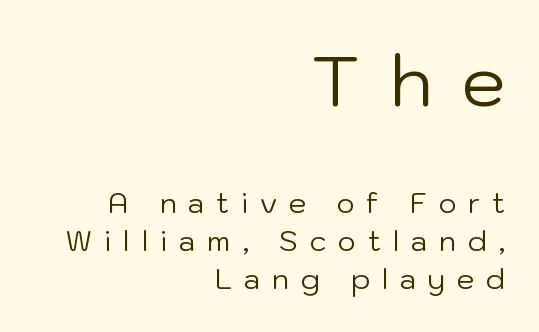
The image shows 70 px regular-weight sans-serif type, upright; set right-aligned, normal line spacing (1.35x), unusually wide letter spacing (+0.42 em), not underlined; the first (top) block is 2.5x larger; low stroke contrast and a medium x-height.
